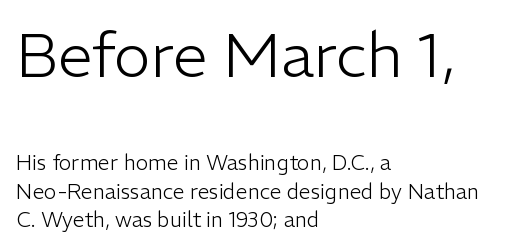
{"serif": "no", "italic": "no", "bold": "no", "weight": "light", "width": "normal", "stroke_contrast": "low", "x_height": "medium", "monospaced": "no", "underline": "no", "align": "left", "line_spacing": "normal", "line_spacing_ratio": 1.35, "letter_spacing": "normal", "letter_spacing_em": 0.0, "larger_block": "first", "size_ratio": 2.95, "glyph_px": 62}
